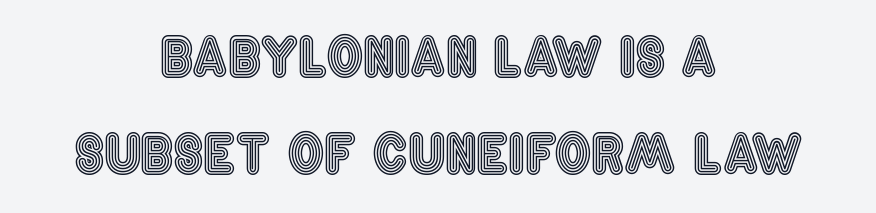
Q: Is the text italic (slanted)? A: No, it is upright.
Q: Is the text underlined? A: No.
Q: How is the paragraph aligned? A: Centered.
Q: Is the spacing between letters normal or unusually wide? A: Normal.
Q: Is the spacing between lines tight, normal or loose? A: Loose.
Q: Width (condensed, normal, or wide)? A: Condensed.
Q: x-height? A: Large.
Q: Monospaced? A: No.
